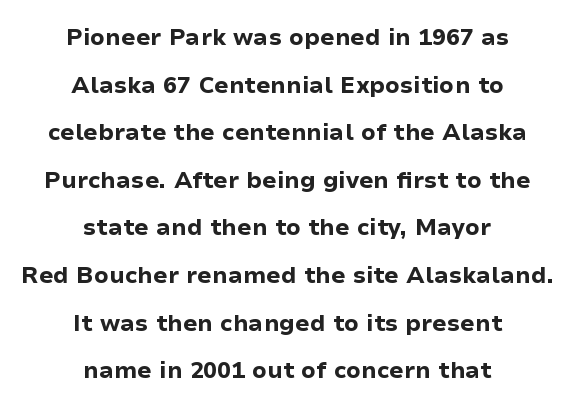
{"italic": "no", "bold": "yes", "underline": "no", "align": "center", "line_spacing": "loose", "line_spacing_ratio": 2.07, "letter_spacing": "normal", "letter_spacing_em": 0.0, "glyph_px": 23}
